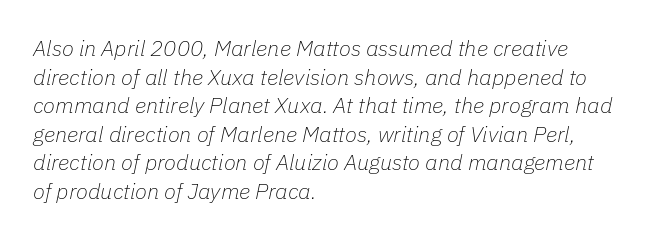
Plain, unruled lines of type. The glyphs look as if they've been sheared to an angle. The strokes carry an ordinary text weight at most. Students, observe: this is what conventionally led text looks like. The lines are quadded left. Glyph-to-glyph distance matches everyday printed text.
